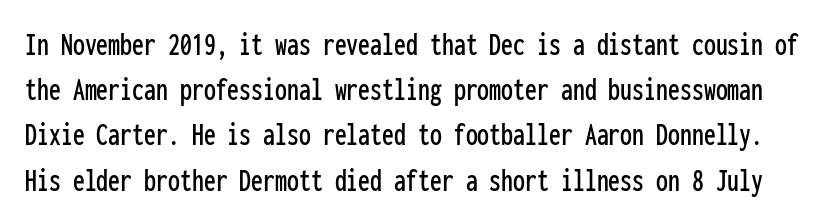
Q: Is the text italic (slanted)? A: No, it is upright.
Q: Is the typeface a serif or a sans-serif typeface? A: Sans-serif.
Q: Is the text underlined? A: No.
Q: Is the spacing between letters normal or unusually wide? A: Normal.
Q: Is the spacing between lines tight, normal or loose? A: Normal.
Q: Width (condensed, normal, or wide)? A: Condensed.
Q: Stroke contrast? A: Low.
Q: x-height? A: Medium.
Q: Monospaced? A: Yes.
